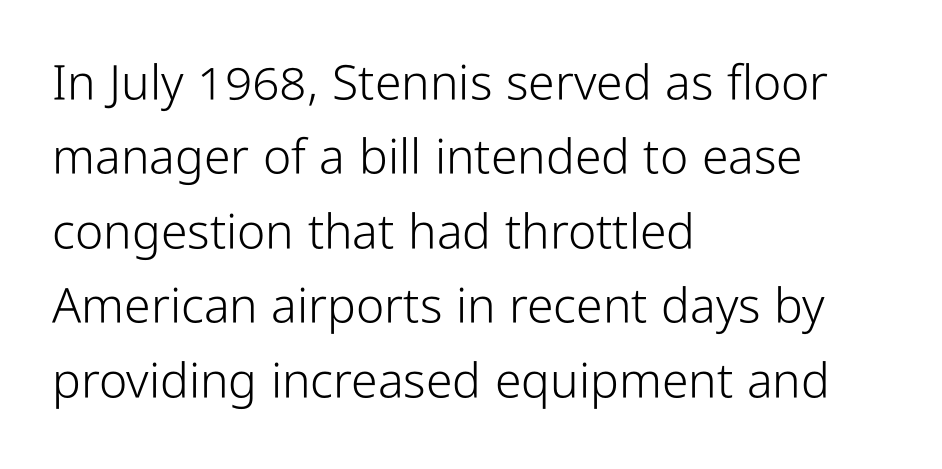
The image shows 48 px light, condensed sans-serif type, upright; set left-aligned, normal line spacing (1.55x), normal letter spacing, not underlined; low stroke contrast and a medium x-height.
